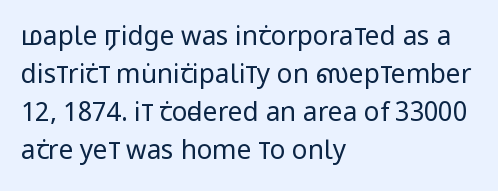
The image shows 26 px text type, upright; set left-aligned, normal line spacing (1.46x), normal letter spacing, not underlined.
